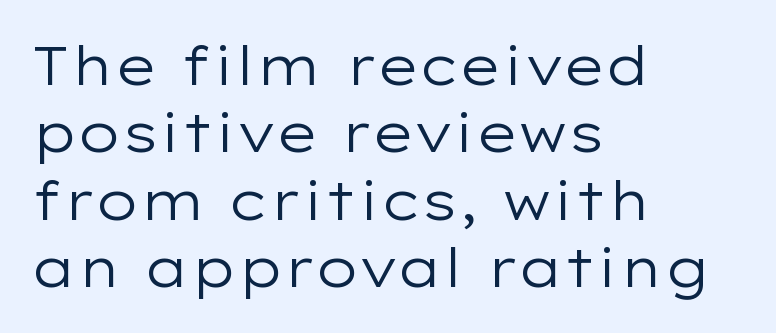
Q: Is the text bold? A: No.
Q: Is the text italic (slanted)? A: No, it is upright.
Q: Is the typeface a serif or a sans-serif typeface? A: Sans-serif.
Q: Is the text underlined? A: No.
Q: How is the paragraph aligned? A: Left-aligned.
Q: Is the spacing between letters normal or unusually wide? A: Normal.
Q: Is the spacing between lines tight, normal or loose? A: Normal.
Q: Width (condensed, normal, or wide)? A: Wide.
Q: Stroke contrast? A: Low.
Q: x-height? A: Medium.
Q: Monospaced? A: No.
